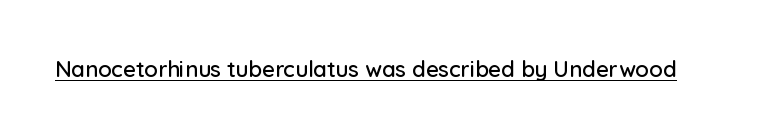
The image shows 22 px text type, upright; set normal letter spacing, underlined.
